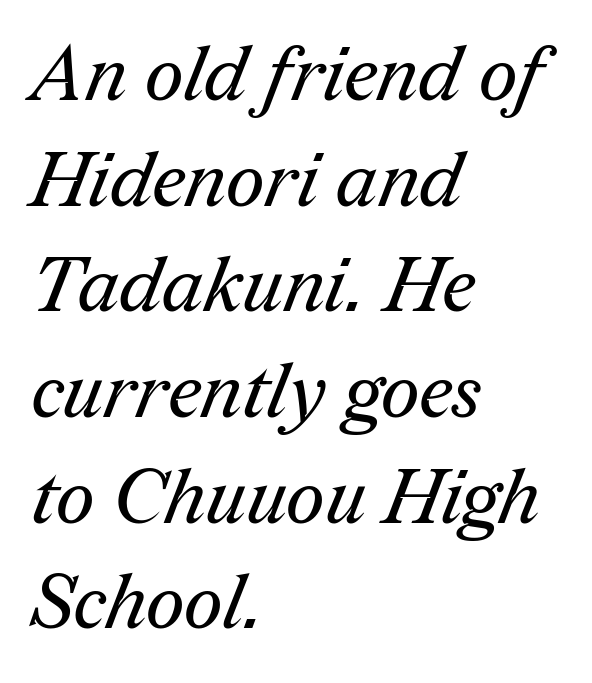
{"serif": "yes", "bold": "no", "weight": "regular", "width": "normal", "stroke_contrast": "medium", "x_height": "medium", "monospaced": "no", "underline": "no", "align": "left", "line_spacing": "normal", "line_spacing_ratio": 1.39, "letter_spacing": "normal", "letter_spacing_em": 0.0, "glyph_px": 76}
